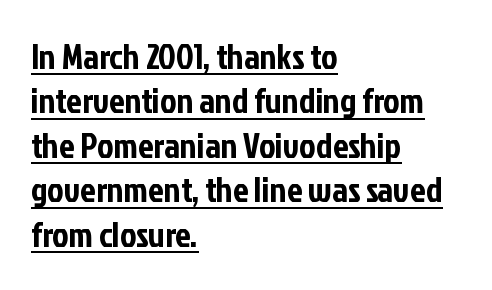
Q: Is the text italic (slanted)? A: No, it is upright.
Q: Is the typeface a serif or a sans-serif typeface? A: Sans-serif.
Q: Is the text underlined? A: Yes.
Q: How is the paragraph aligned? A: Left-aligned.
Q: Is the spacing between letters normal or unusually wide? A: Normal.
Q: Is the spacing between lines tight, normal or loose? A: Normal.
Q: Width (condensed, normal, or wide)? A: Condensed.
Q: Stroke contrast? A: Low.
Q: x-height? A: Medium.
Q: Monospaced? A: No.
